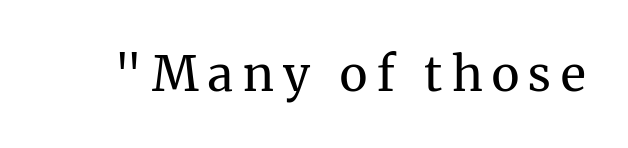
Are there feet on the stems? There are — it's a serif. Caption: face not bold, strokes unweighted. Here the designer chose a conventional face with non-uniform glyph widths. Any mark beneath the type? The region is blank. Ordinary non-slanted type is in use. Here the glyphs are tracked loosely, breaking word shapes into spaced letters.
